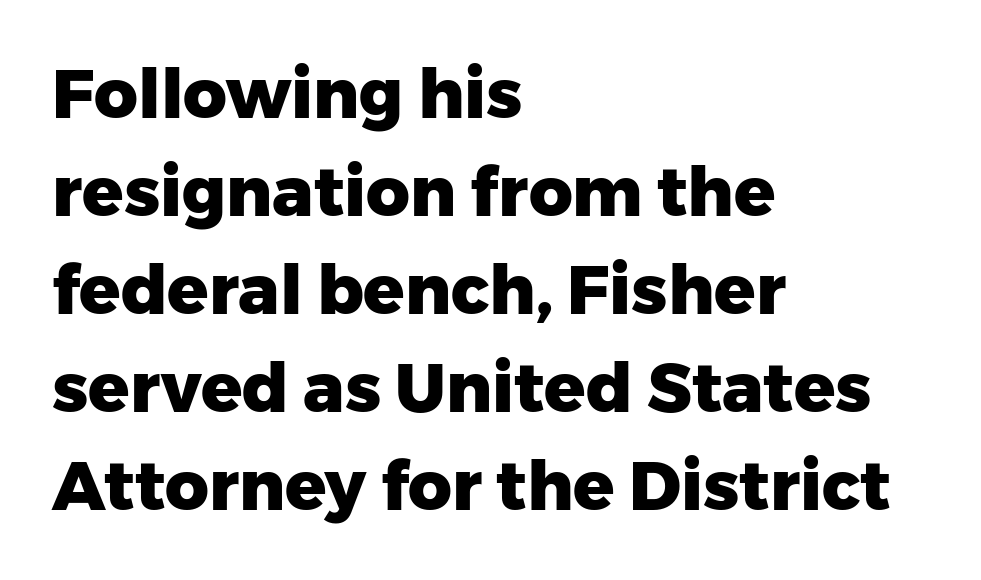
Q: Is the text bold? A: Yes.
Q: Is the text italic (slanted)? A: No, it is upright.
Q: Is the typeface a serif or a sans-serif typeface? A: Sans-serif.
Q: Is the text underlined? A: No.
Q: How is the paragraph aligned? A: Left-aligned.
Q: Is the spacing between letters normal or unusually wide? A: Normal.
Q: Is the spacing between lines tight, normal or loose? A: Normal.
Q: Width (condensed, normal, or wide)? A: Normal.
Q: Stroke contrast? A: Low.
Q: x-height? A: Medium.
Q: Monospaced? A: No.
